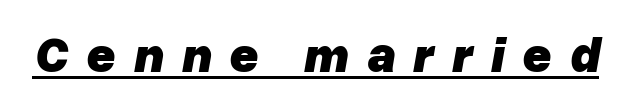
The image shows 50 px heavy type, italic (leaning right); set unusually wide letter spacing (+0.35 em), underlined; low stroke contrast and a medium x-height.
